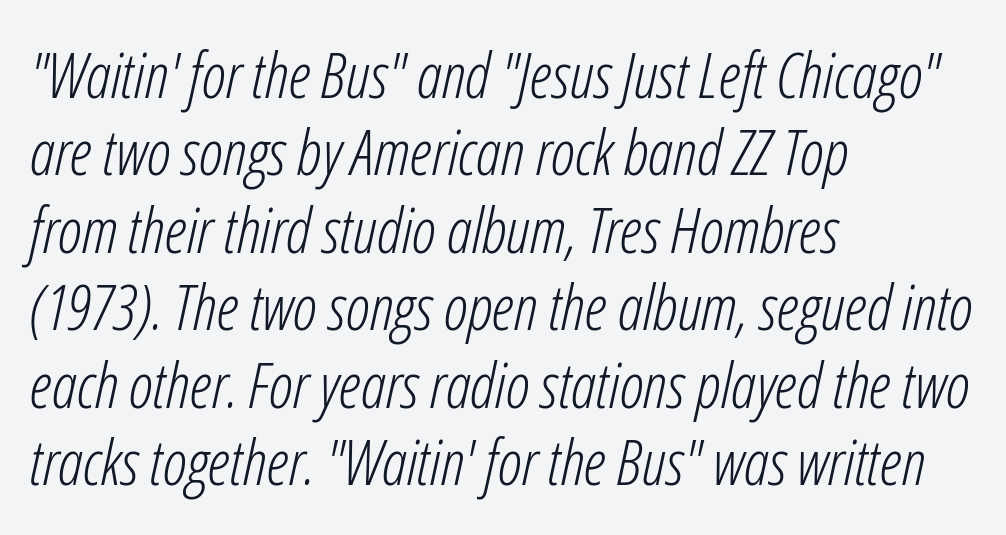
The image shows 63 px light, condensed type, italic (leaning right); set left-aligned, line spacing 1.23x, normal letter spacing, not underlined; low stroke contrast and a medium x-height.
